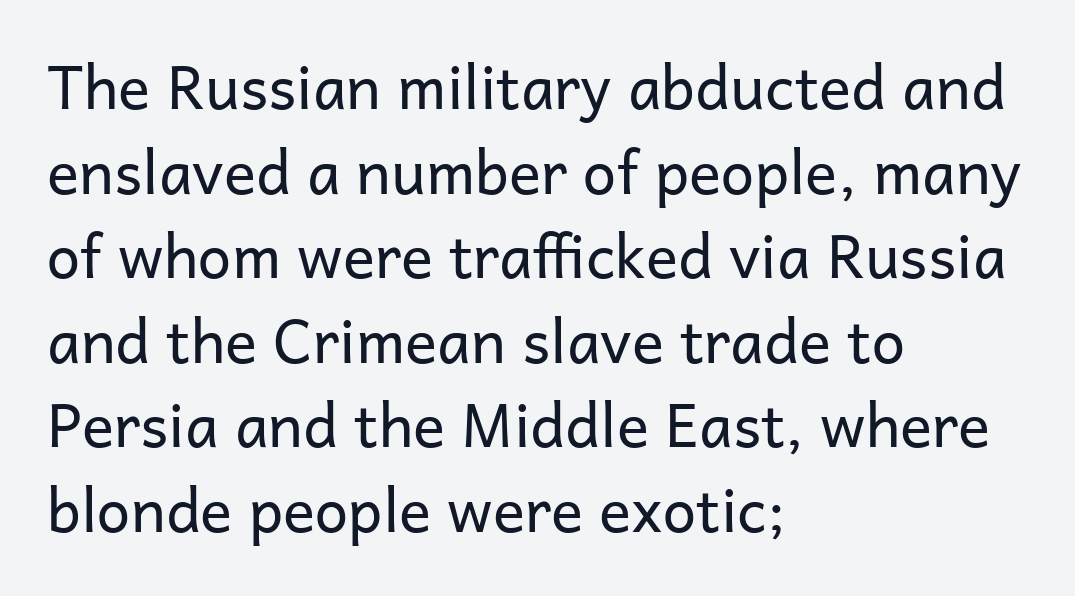
{"serif": "no", "italic": "no", "bold": "no", "weight": "regular", "width": "normal", "stroke_contrast": "low", "x_height": "medium", "monospaced": "no", "underline": "no", "align": "left", "line_spacing": "normal", "line_spacing_ratio": 1.41, "letter_spacing": "normal", "letter_spacing_em": 0.0, "glyph_px": 60}
